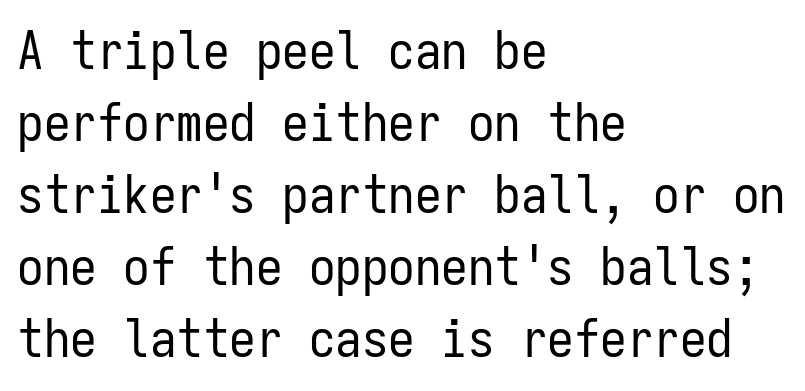
Q: Is the text bold? A: No.
Q: Is the text italic (slanted)? A: No, it is upright.
Q: Is the typeface a serif or a sans-serif typeface? A: Sans-serif.
Q: Is the text underlined? A: No.
Q: How is the paragraph aligned? A: Left-aligned.
Q: Is the spacing between letters normal or unusually wide? A: Normal.
Q: Is the spacing between lines tight, normal or loose? A: Normal.
Q: Width (condensed, normal, or wide)? A: Condensed.
Q: Stroke contrast? A: Low.
Q: x-height? A: Medium.
Q: Monospaced? A: Yes.
